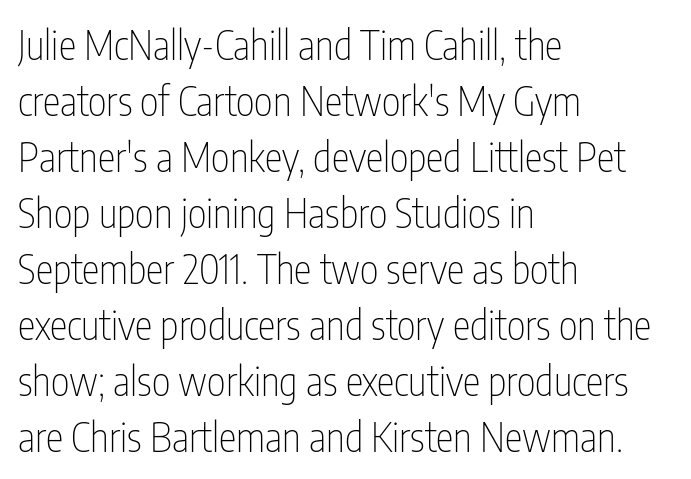
Q: Is the text bold? A: No.
Q: Is the text italic (slanted)? A: No, it is upright.
Q: Is the typeface a serif or a sans-serif typeface? A: Sans-serif.
Q: Is the text underlined? A: No.
Q: How is the paragraph aligned? A: Left-aligned.
Q: Is the spacing between letters normal or unusually wide? A: Normal.
Q: Is the spacing between lines tight, normal or loose? A: Normal.
Q: Width (condensed, normal, or wide)? A: Condensed.
Q: Stroke contrast? A: Low.
Q: x-height? A: Medium.
Q: Monospaced? A: No.
